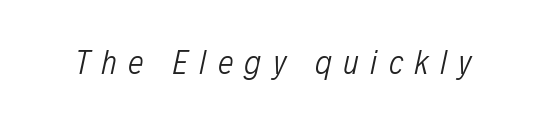
{"italic": "yes", "lean": "right", "slant_degrees": 12, "bold": "no", "weight": "light", "width": "condensed", "stroke_contrast": "low", "x_height": "medium", "monospaced": "no", "underline": "no", "letter_spacing": "wide", "letter_spacing_em": 0.32, "glyph_px": 35}
